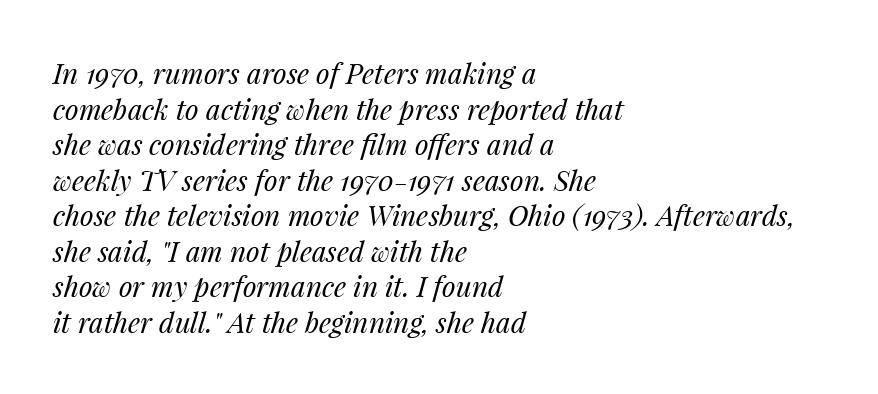
The rendering keeps characters at their native spacing. Alignment: flush left. Summary of vertical rhythm: regular, with standard interline spacing. Lines of text with bare space underneath. Notice how the stems are inclined rather than vertical — that's the hallmark of italics.
